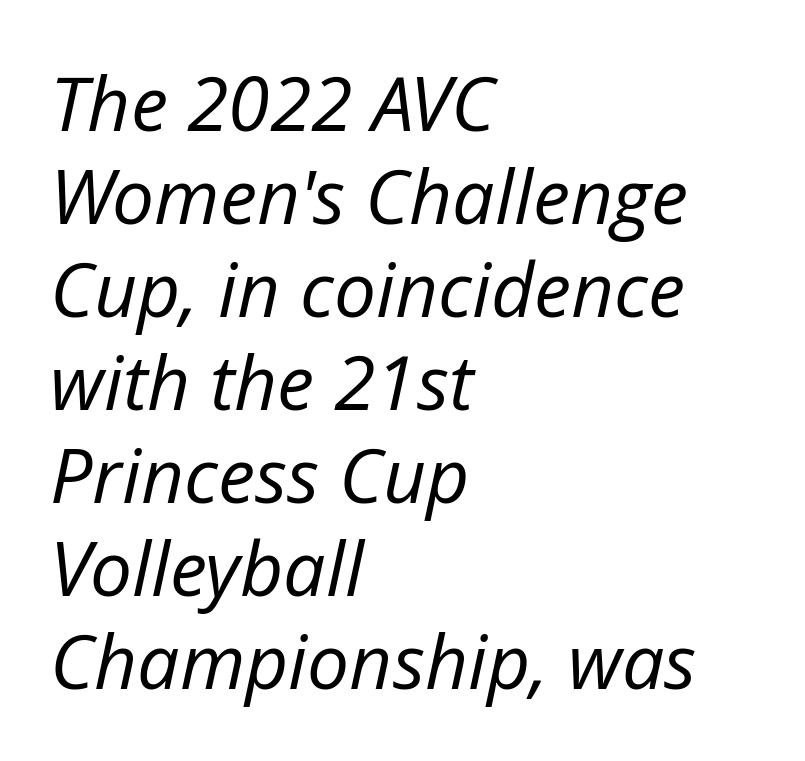
{"italic": "yes", "lean": "right", "slant_degrees": 12, "bold": "no", "weight": "regular", "width": "normal", "stroke_contrast": "low", "x_height": "medium", "monospaced": "no", "underline": "no", "align": "left", "line_spacing_ratio": 1.24, "letter_spacing": "normal", "letter_spacing_em": 0.0, "glyph_px": 75}
